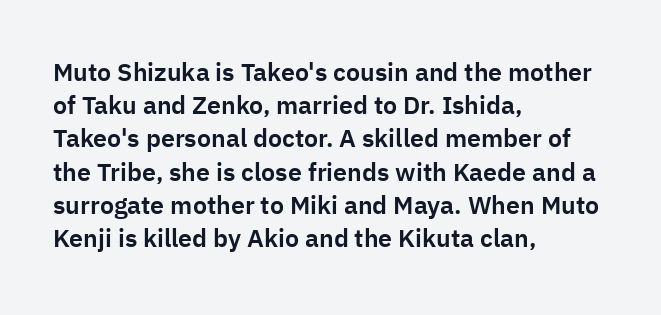
{"italic": "no", "underline": "no", "align": "left", "line_spacing": "normal", "line_spacing_ratio": 1.33, "letter_spacing": "normal", "letter_spacing_em": 0.0, "glyph_px": 25}
